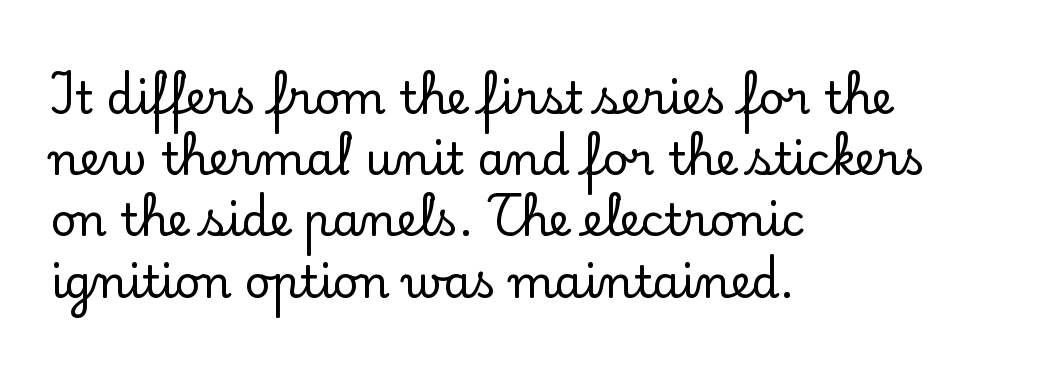
Q: Is the text italic (slanted)? A: No, it is upright.
Q: Is the typeface a serif or a sans-serif typeface? A: Serif.
Q: Is the text underlined? A: No.
Q: How is the paragraph aligned? A: Left-aligned.
Q: Is the spacing between letters normal or unusually wide? A: Normal.
Q: Is the spacing between lines tight, normal or loose? A: Normal.
Q: Width (condensed, normal, or wide)? A: Normal.
Q: Stroke contrast? A: Low.
Q: x-height? A: Small.
Q: Monospaced? A: No.
